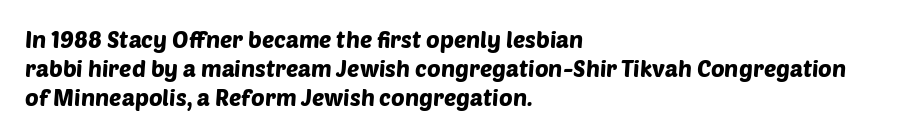
This rendering features lettering with no underline. Leading: standard. This rendering uses left alignment, leaving the right contour irregular. The passage shown has conventional tracking throughout.
